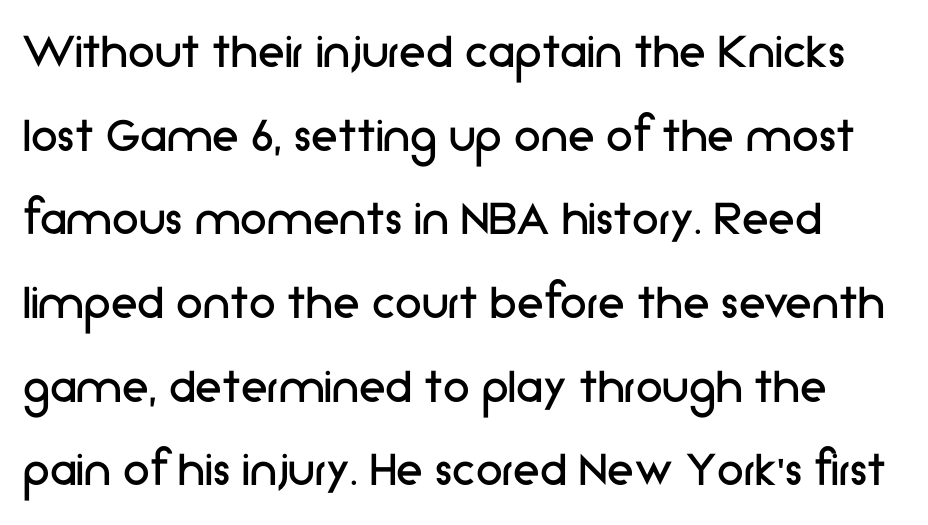
Q: Is the text bold? A: No.
Q: Is the text italic (slanted)? A: No, it is upright.
Q: Is the typeface a serif or a sans-serif typeface? A: Sans-serif.
Q: Is the text underlined? A: No.
Q: Is the spacing between letters normal or unusually wide? A: Normal.
Q: Is the spacing between lines tight, normal or loose? A: Normal.
Q: Width (condensed, normal, or wide)? A: Normal.
Q: Stroke contrast? A: Low.
Q: x-height? A: Medium.
Q: Monospaced? A: No.
